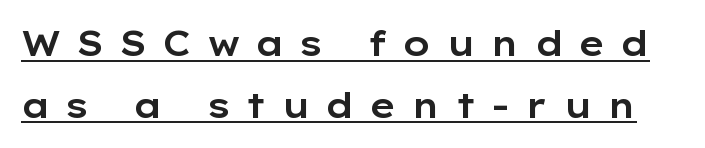
{"serif": "no", "italic": "no", "width": "wide", "stroke_contrast": "low", "x_height": "medium", "monospaced": "no", "underline": "yes", "line_spacing_ratio": 1.77, "letter_spacing": "wide", "letter_spacing_em": 0.42, "glyph_px": 35}
